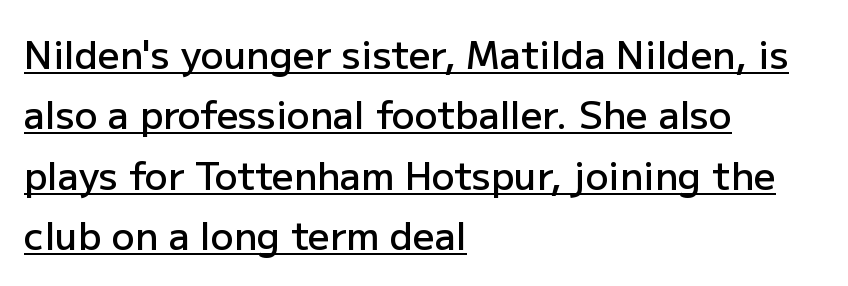
{"serif": "no", "italic": "no", "bold": "semi", "weight": "semibold", "width": "normal", "stroke_contrast": "low", "x_height": "medium", "monospaced": "no", "underline": "yes", "align": "left", "line_spacing": "normal", "line_spacing_ratio": 1.59, "letter_spacing": "normal", "letter_spacing_em": 0.0, "glyph_px": 38}
